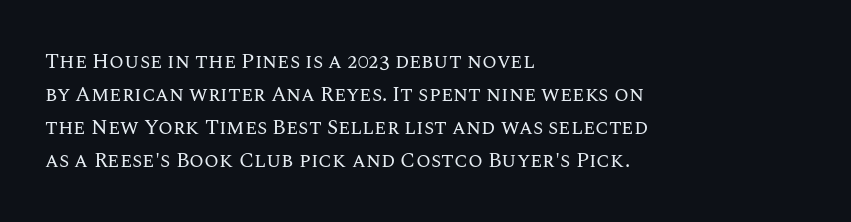
The image shows 21 px text type, upright; set left-aligned, normal line spacing (1.57x), normal letter spacing, not underlined.
